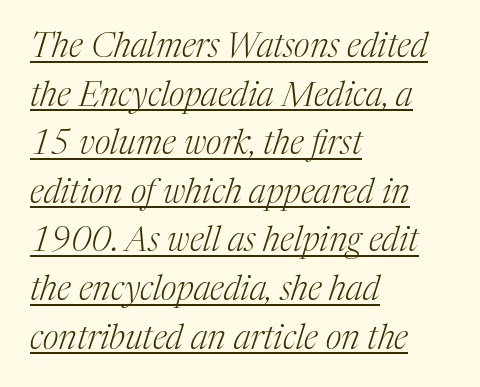
The image shows 34 px light serif type, italic (leaning right); set left-aligned, normal line spacing (1.43x), normal letter spacing, underlined; medium stroke contrast and a medium x-height.
